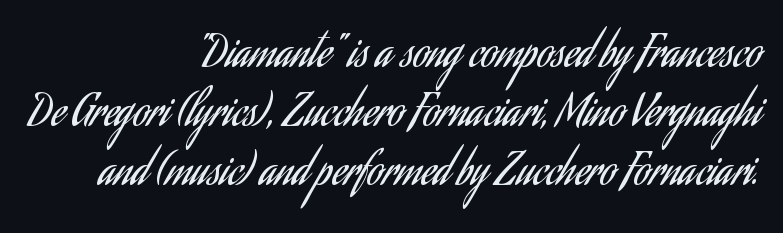
The image shows 44 px regular-weight, condensed sans-serif type; set right-aligned, normal line spacing (1.34x), normal letter spacing, not underlined; low stroke contrast and a small x-height.
